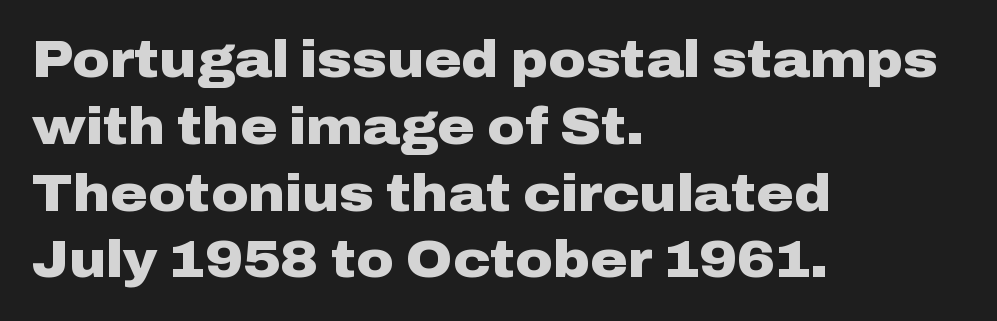
{"serif": "no", "italic": "no", "bold": "yes", "weight": "heavy", "width": "wide", "stroke_contrast": "low", "x_height": "medium", "monospaced": "no", "underline": "no", "align": "left", "line_spacing": "normal", "line_spacing_ratio": 1.31, "letter_spacing": "normal", "letter_spacing_em": 0.0, "glyph_px": 51}
